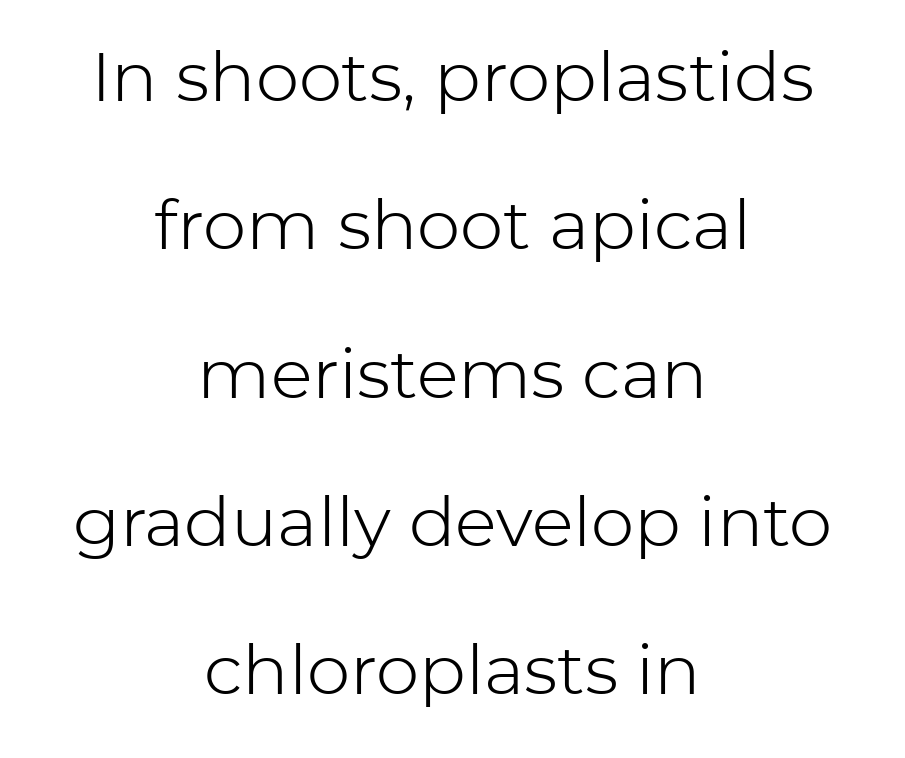
Think of a printed novel: that variable character pitch is what you see here. The specimen omits any rule beneath the text block's lines. The designer went with a sans here, leaving each stem footless. Is the letter spacing exaggerated? No — it looks like the ordinary default. If you folded the block vertically in half, each line would mirror itself in length.
